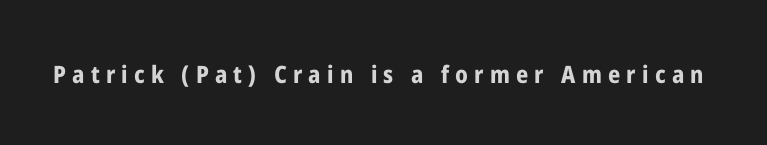
{"italic": "no", "bold": "yes", "underline": "no", "letter_spacing": "wide", "letter_spacing_em": 0.26, "glyph_px": 24}
